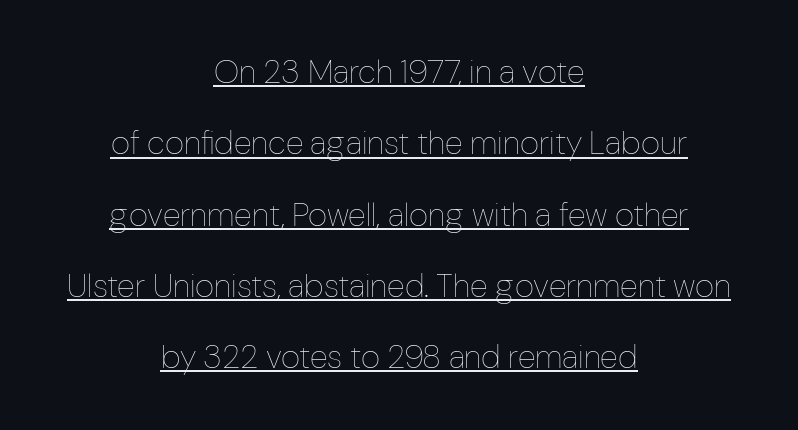
The image shows 33 px thin, condensed type, upright; set centered, loose line spacing (2.16x), normal letter spacing, underlined; low stroke contrast and a medium x-height.
